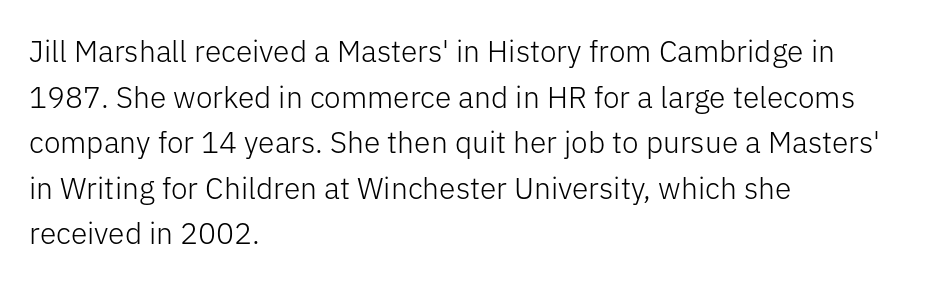
Q: Is the text bold? A: No.
Q: Is the text italic (slanted)? A: No, it is upright.
Q: Is the typeface a serif or a sans-serif typeface? A: Sans-serif.
Q: Is the text underlined? A: No.
Q: How is the paragraph aligned? A: Left-aligned.
Q: Is the spacing between letters normal or unusually wide? A: Normal.
Q: Is the spacing between lines tight, normal or loose? A: Normal.
Q: Width (condensed, normal, or wide)? A: Normal.
Q: Stroke contrast? A: Low.
Q: x-height? A: Medium.
Q: Monospaced? A: No.
